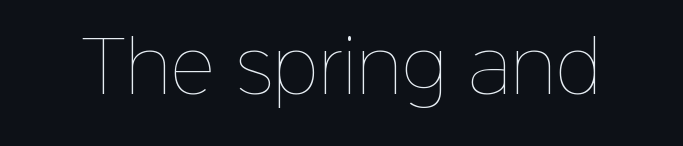
The words here are not underlined. The gaps between neighbouring characters are ordinary and unremarkable. Do the characters align in a grid? No, the font is proportional. Caption: face not bold, strokes unweighted.
